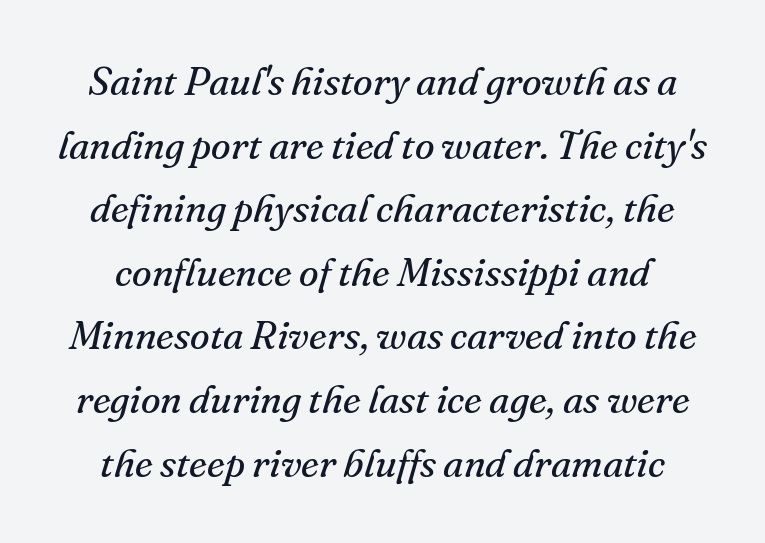
The image shows 40 px regular-weight serif type, italic (leaning right); set normal line spacing (1.59x), normal letter spacing, not underlined; medium stroke contrast and a small x-height.
